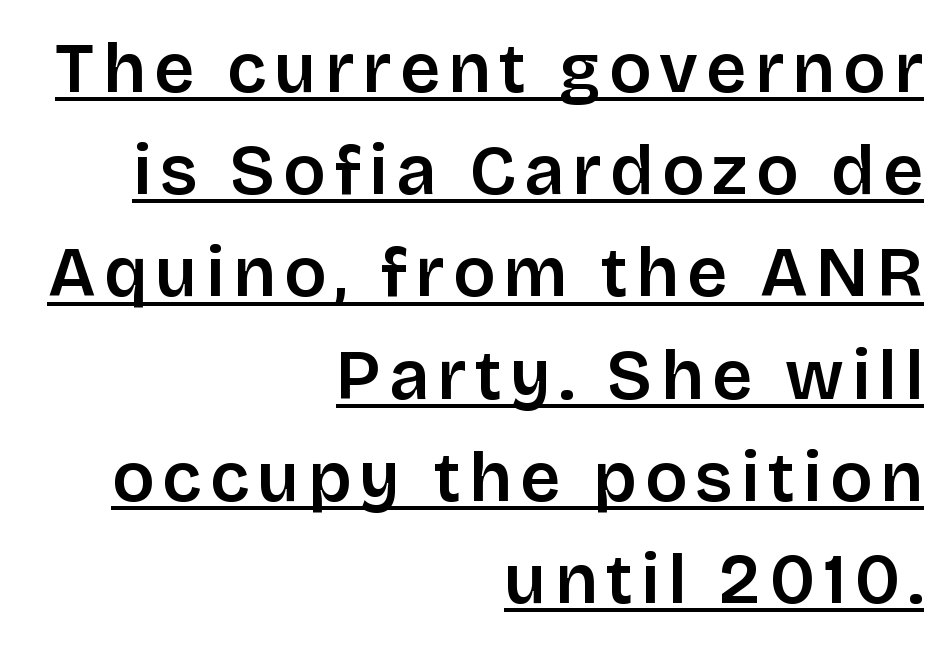
Q: Is the text italic (slanted)? A: No, it is upright.
Q: Is the typeface a serif or a sans-serif typeface? A: Sans-serif.
Q: Is the text underlined? A: Yes.
Q: How is the paragraph aligned? A: Right-aligned.
Q: Is the spacing between lines tight, normal or loose? A: Normal.
Q: Width (condensed, normal, or wide)? A: Normal.
Q: Stroke contrast? A: Low.
Q: x-height? A: Large.
Q: Monospaced? A: No.
